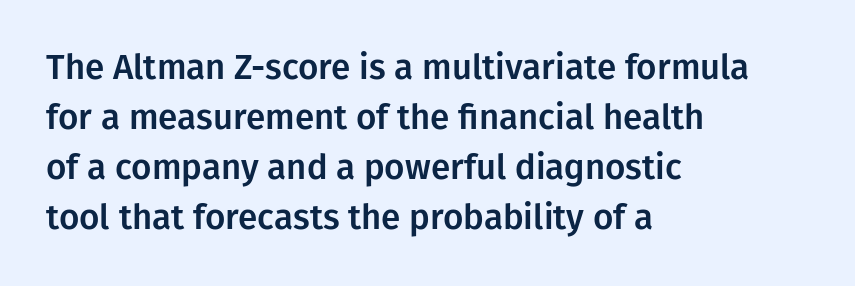
{"serif": "no", "italic": "no", "width": "normal", "stroke_contrast": "low", "x_height": "medium", "monospaced": "no", "underline": "no", "align": "left", "line_spacing": "normal", "line_spacing_ratio": 1.43, "letter_spacing": "normal", "letter_spacing_em": 0.0, "glyph_px": 35}
